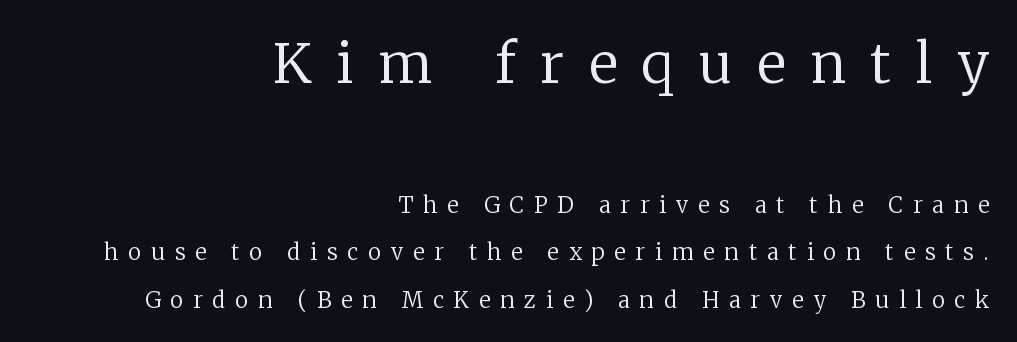
Q: Is the text bold? A: No.
Q: Is the text italic (slanted)? A: No, it is upright.
Q: Is the typeface a serif or a sans-serif typeface? A: Serif.
Q: Is the text underlined? A: No.
Q: How is the paragraph aligned? A: Right-aligned.
Q: Is the spacing between letters normal or unusually wide? A: Unusually wide.
Q: Is the spacing between lines tight, normal or loose? A: Loose.
Q: Which block of text is set in a larger size, the first (top) or the second (bottom)? A: The first (top) one.
Q: Width (condensed, normal, or wide)? A: Normal.
Q: Stroke contrast? A: Low.
Q: x-height? A: Medium.
Q: Monospaced? A: No.
